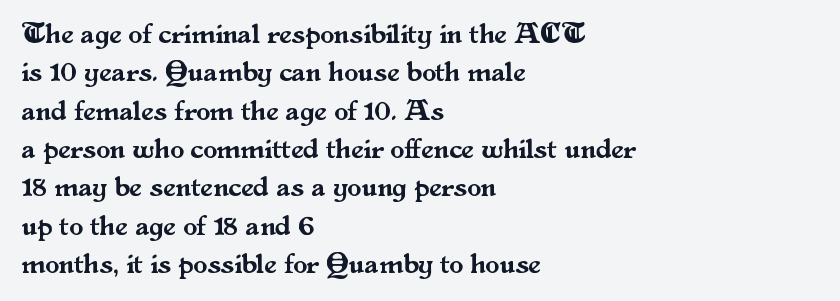
Q: Is the text italic (slanted)? A: No, it is upright.
Q: Is the typeface a serif or a sans-serif typeface? A: Serif.
Q: Is the text underlined? A: No.
Q: How is the paragraph aligned? A: Left-aligned.
Q: Is the spacing between letters normal or unusually wide? A: Normal.
Q: Is the spacing between lines tight, normal or loose? A: Normal.
Q: Width (condensed, normal, or wide)? A: Normal.
Q: Stroke contrast? A: Medium.
Q: x-height? A: Small.
Q: Monospaced? A: No.
